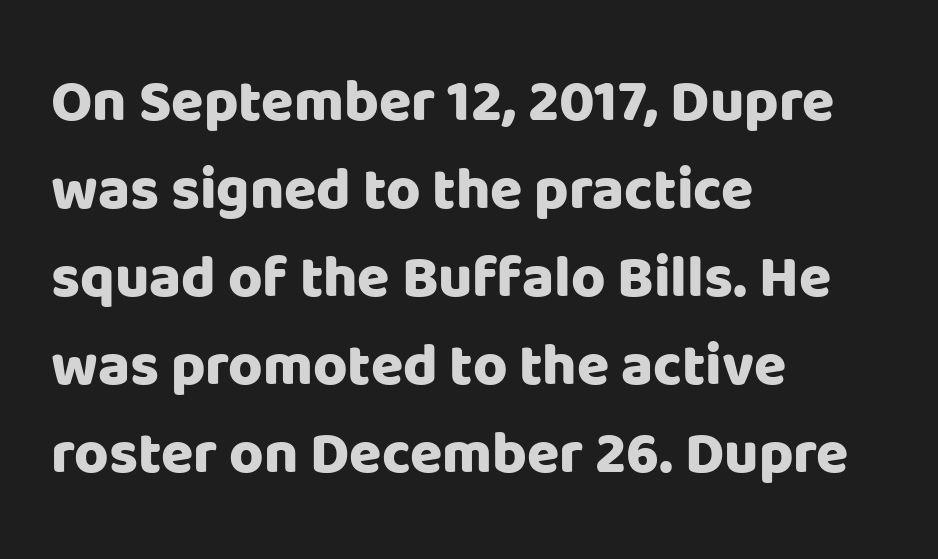
{"serif": "no", "italic": "no", "bold": "yes", "weight": "heavy", "width": "normal", "stroke_contrast": "low", "x_height": "large", "monospaced": "no", "underline": "no", "align": "left", "line_spacing": "normal", "line_spacing_ratio": 1.49, "letter_spacing": "normal", "letter_spacing_em": 0.0, "glyph_px": 59}
